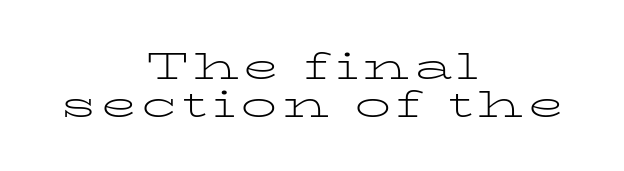
Are there feet on the stems? There are — it's a serif. Looks like regular typesetting: each glyph gets only the width it needs. A light-to-regular cut is what we see here. Vertical spacing — tight. Decoration check: the copy has no underline.
